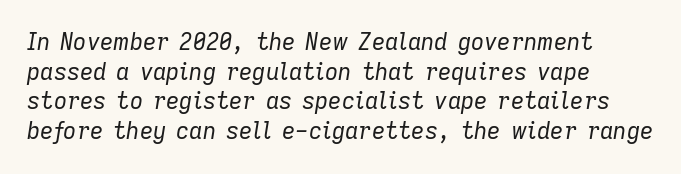
Here the glyphs are tracked normally, forming tight word shapes. Interline gaps are of average width in this sample. Underlining? Definitely not there. Nothing heavy about these letters — not bold at all. A student would call this left alignment; a typographer would say flush left, rag right.
